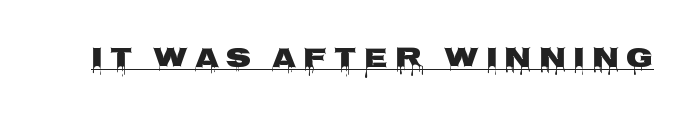
Q: Is the text bold? A: Yes.
Q: Is the text italic (slanted)? A: No, it is upright.
Q: Is the typeface a serif or a sans-serif typeface? A: Sans-serif.
Q: Is the text underlined? A: Yes.
Q: Is the spacing between letters normal or unusually wide? A: Unusually wide.
Q: Width (condensed, normal, or wide)? A: Wide.
Q: Stroke contrast? A: Low.
Q: x-height? A: Large.
Q: Monospaced? A: No.
